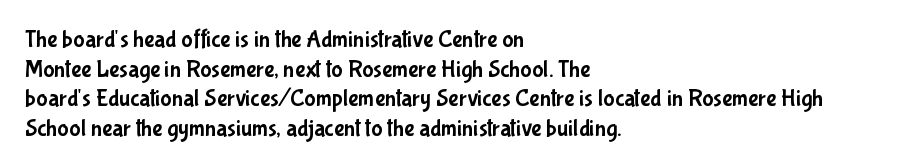
The image shows 24 px text type, upright; set left-aligned, line spacing 1.23x, normal letter spacing, not underlined.
